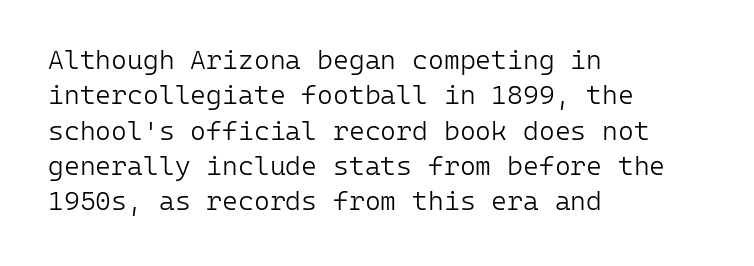
{"italic": "no", "bold": "no", "underline": "no", "align": "left", "line_spacing": "normal", "line_spacing_ratio": 1.31, "letter_spacing": "normal", "letter_spacing_em": 0.0, "glyph_px": 27}
